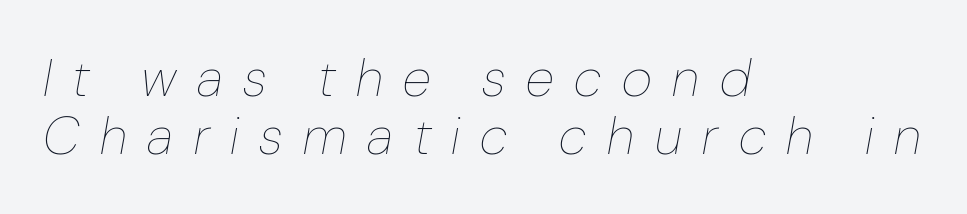
Q: Is the text bold? A: No.
Q: Is the text italic (slanted)? A: Yes, it leans right by about 10 degrees.
Q: Is the text underlined? A: No.
Q: How is the paragraph aligned? A: Left-aligned.
Q: Is the spacing between letters normal or unusually wide? A: Unusually wide.
Q: Is the spacing between lines tight, normal or loose? A: Tight.
Q: Width (condensed, normal, or wide)? A: Condensed.
Q: Stroke contrast? A: Low.
Q: x-height? A: Medium.
Q: Monospaced? A: No.
